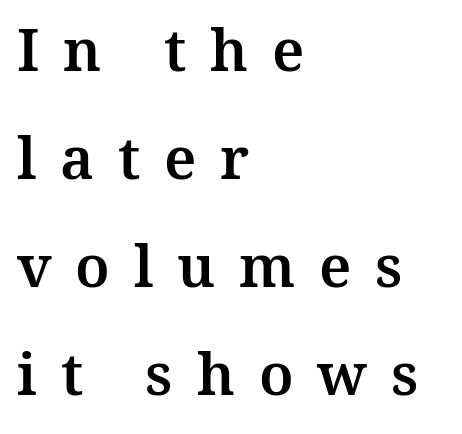
Q: Is the text italic (slanted)? A: No, it is upright.
Q: Is the typeface a serif or a sans-serif typeface? A: Serif.
Q: Is the text underlined? A: No.
Q: How is the paragraph aligned? A: Left-aligned.
Q: Is the spacing between letters normal or unusually wide? A: Unusually wide.
Q: Width (condensed, normal, or wide)? A: Normal.
Q: Stroke contrast? A: Medium.
Q: x-height? A: Medium.
Q: Monospaced? A: No.
